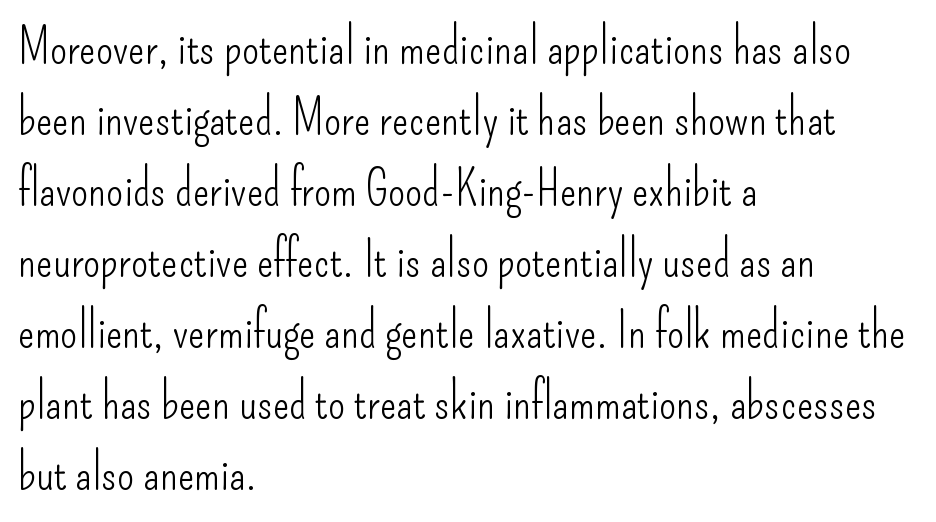
Q: Is the text bold? A: No.
Q: Is the text italic (slanted)? A: No, it is upright.
Q: Is the typeface a serif or a sans-serif typeface? A: Sans-serif.
Q: Is the text underlined? A: No.
Q: How is the paragraph aligned? A: Left-aligned.
Q: Is the spacing between letters normal or unusually wide? A: Normal.
Q: Is the spacing between lines tight, normal or loose? A: Normal.
Q: Width (condensed, normal, or wide)? A: Condensed.
Q: Stroke contrast? A: Low.
Q: x-height? A: Small.
Q: Monospaced? A: No.
